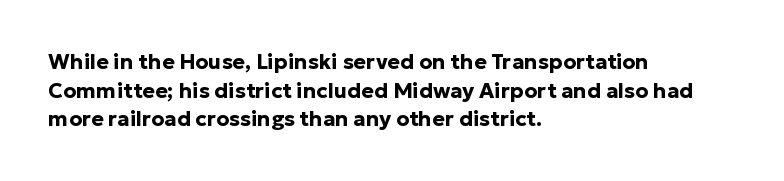
Q: Is the text bold? A: Yes.
Q: Is the text italic (slanted)? A: No, it is upright.
Q: Is the text underlined? A: No.
Q: How is the paragraph aligned? A: Left-aligned.
Q: Is the spacing between letters normal or unusually wide? A: Normal.
Q: Is the spacing between lines tight, normal or loose? A: Normal.
